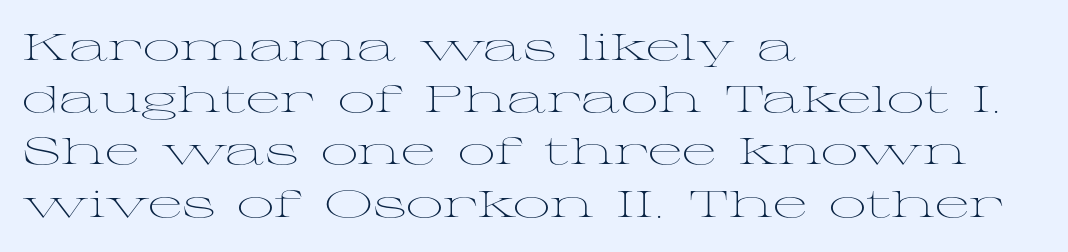
{"serif": "yes", "italic": "no", "bold": "no", "weight": "light", "width": "wide", "stroke_contrast": "medium", "x_height": "medium", "monospaced": "no", "underline": "no", "align": "left", "line_spacing": "normal", "line_spacing_ratio": 1.41, "letter_spacing": "normal", "letter_spacing_em": 0.0, "glyph_px": 37}
